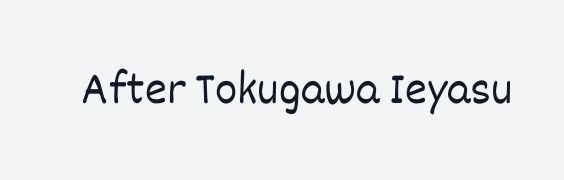
{"italic": "no", "bold": "no", "weight": "light", "width": "normal", "stroke_contrast": "low", "x_height": "large", "monospaced": "no", "underline": "no", "letter_spacing": "normal", "letter_spacing_em": 0.0, "glyph_px": 47}
